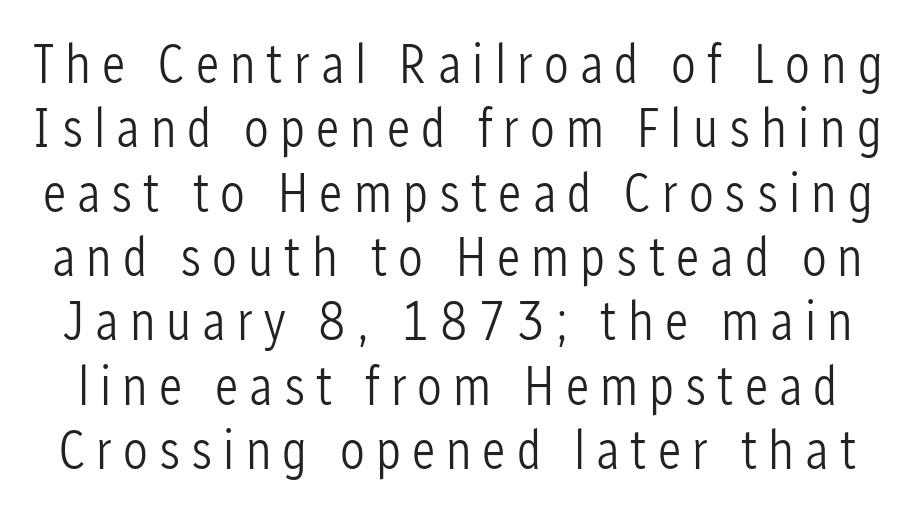
{"serif": "no", "italic": "no", "bold": "no", "weight": "light", "width": "condensed", "stroke_contrast": "low", "x_height": "medium", "monospaced": "no", "underline": "no", "line_spacing_ratio": 1.17, "letter_spacing": "wide", "letter_spacing_em": 0.2, "glyph_px": 55}
